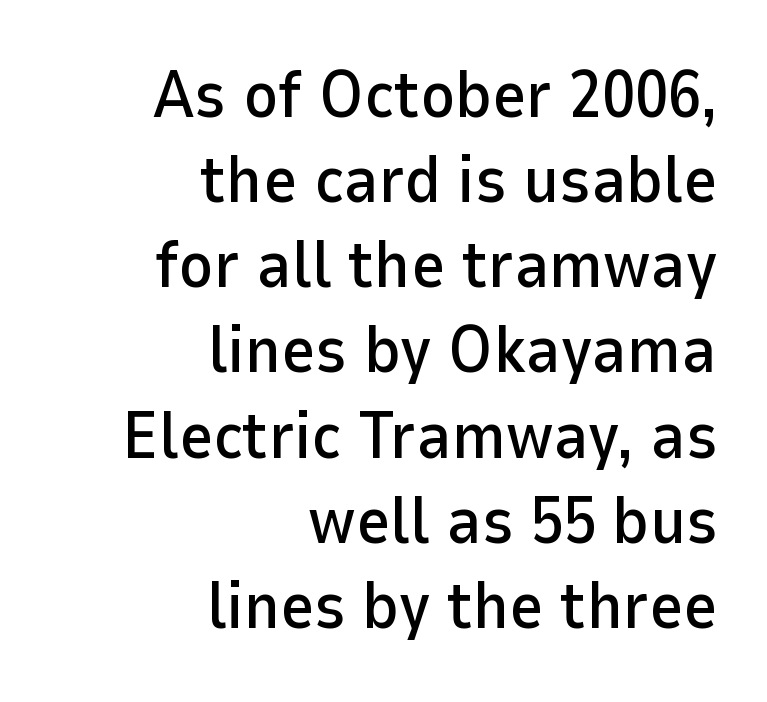
{"serif": "no", "italic": "no", "width": "normal", "stroke_contrast": "low", "x_height": "medium", "monospaced": "no", "underline": "no", "align": "right", "line_spacing": "normal", "line_spacing_ratio": 1.29, "letter_spacing": "normal", "letter_spacing_em": 0.0, "glyph_px": 66}
